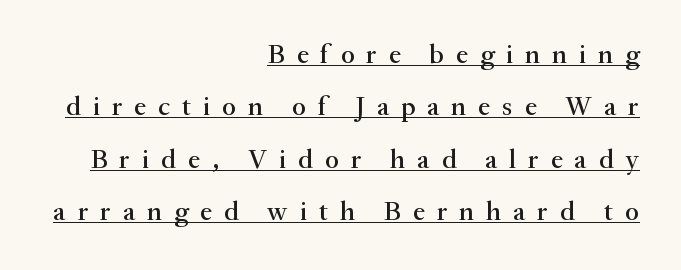
The image shows 27 px text type, upright; set right-aligned, loose line spacing (1.94x), unusually wide letter spacing (+0.44 em), underlined.
